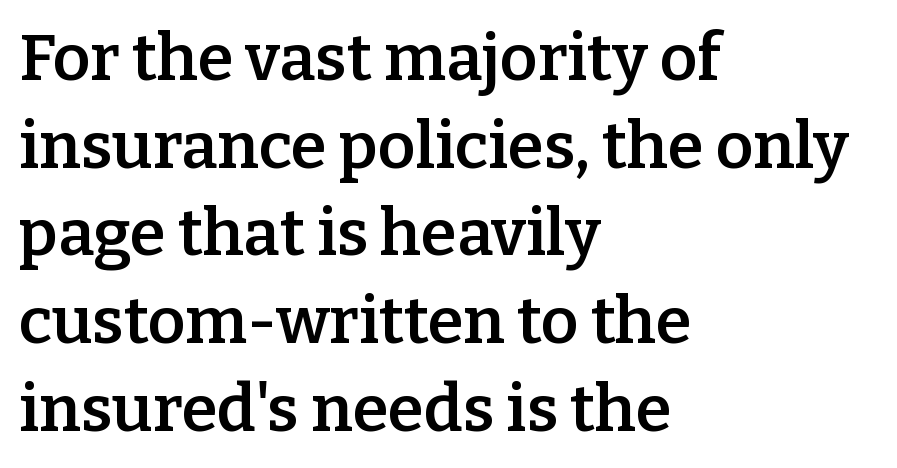
{"serif": "yes", "italic": "no", "bold": "semi", "weight": "semibold", "width": "normal", "stroke_contrast": "low", "x_height": "medium", "monospaced": "no", "underline": "no", "align": "left", "line_spacing": "normal", "line_spacing_ratio": 1.35, "letter_spacing": "normal", "letter_spacing_em": 0.0, "glyph_px": 65}
